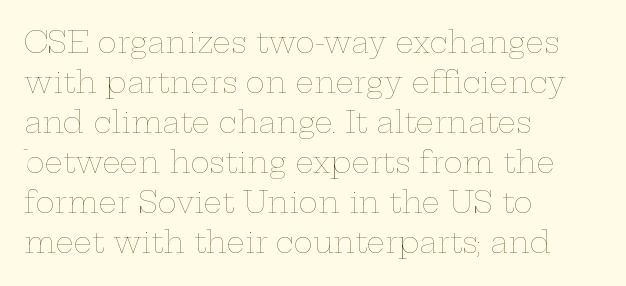
The image shows 29 px thin, wide type, upright; set left-aligned, normal line spacing (1.38x), normal letter spacing, not underlined; low stroke contrast and a medium x-height.
